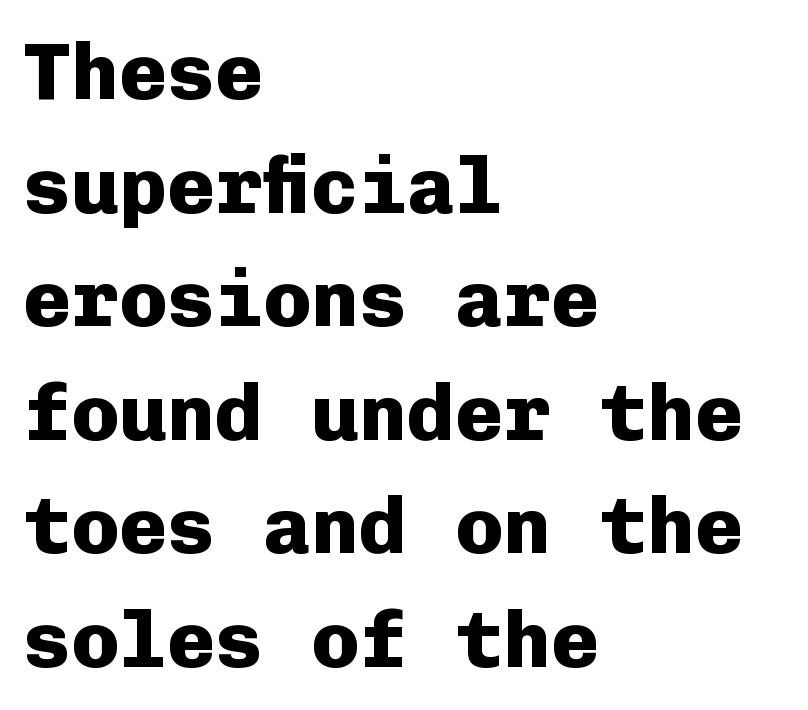
Q: Is the text bold? A: Yes.
Q: Is the text italic (slanted)? A: No, it is upright.
Q: Is the typeface a serif or a sans-serif typeface? A: Sans-serif.
Q: Is the text underlined? A: No.
Q: How is the paragraph aligned? A: Left-aligned.
Q: Is the spacing between letters normal or unusually wide? A: Normal.
Q: Is the spacing between lines tight, normal or loose? A: Normal.
Q: Width (condensed, normal, or wide)? A: Normal.
Q: Stroke contrast? A: Low.
Q: x-height? A: Medium.
Q: Monospaced? A: Yes.
